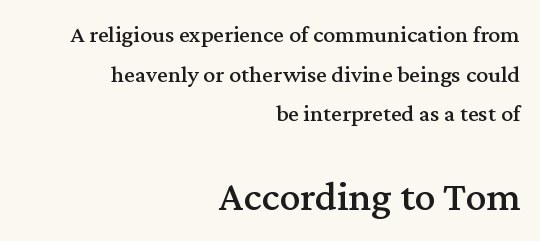
The image shows 42 px serif type, upright; set right-aligned, normal line spacing (1.65x), normal letter spacing, not underlined; the second (bottom) block is 1.75x larger; medium stroke contrast and a medium x-height.
